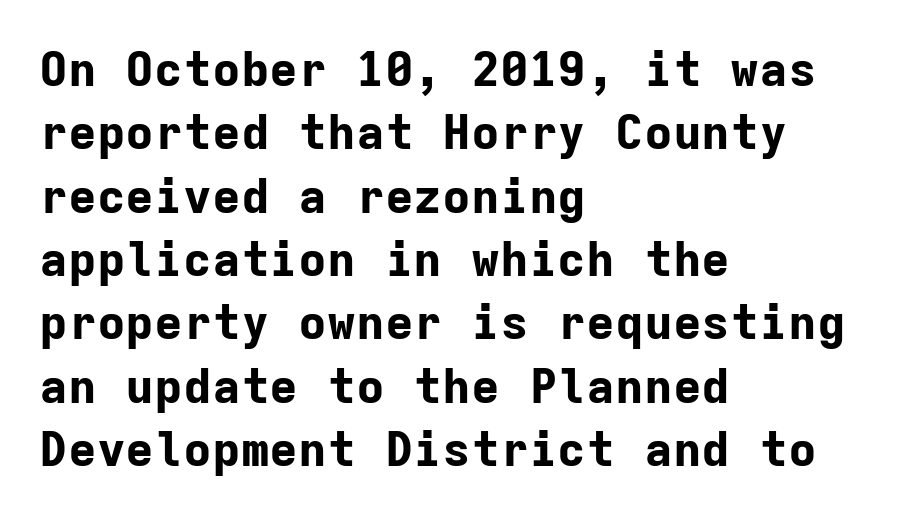
Q: Is the text bold? A: Yes.
Q: Is the text italic (slanted)? A: No, it is upright.
Q: Is the typeface a serif or a sans-serif typeface? A: Sans-serif.
Q: Is the text underlined? A: No.
Q: How is the paragraph aligned? A: Left-aligned.
Q: Is the spacing between letters normal or unusually wide? A: Normal.
Q: Is the spacing between lines tight, normal or loose? A: Normal.
Q: Width (condensed, normal, or wide)? A: Normal.
Q: Stroke contrast? A: Low.
Q: x-height? A: Medium.
Q: Monospaced? A: Yes.
